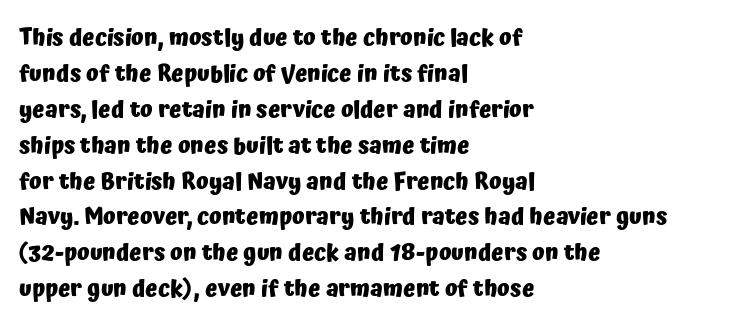
Q: Is the text bold? A: Yes.
Q: Is the text italic (slanted)? A: No, it is upright.
Q: Is the text underlined? A: No.
Q: How is the paragraph aligned? A: Left-aligned.
Q: Is the spacing between letters normal or unusually wide? A: Normal.
Q: Is the spacing between lines tight, normal or loose? A: Normal.
